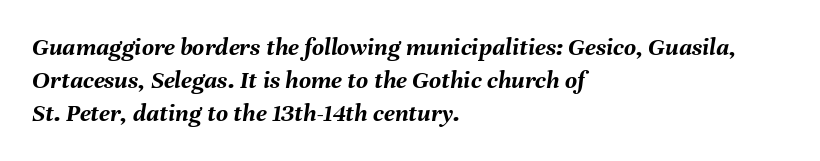
{"italic": "yes", "lean": "right", "slant_degrees": 8, "bold": "yes", "underline": "no", "align": "left", "line_spacing": "normal", "line_spacing_ratio": 1.27, "letter_spacing": "normal", "letter_spacing_em": 0.0, "glyph_px": 26}
